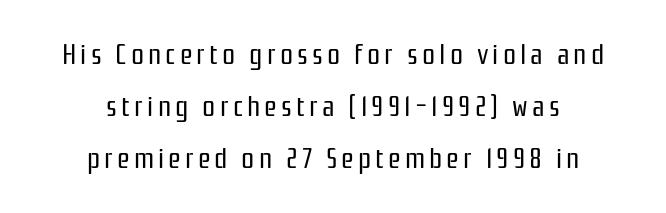
Q: Is the text bold? A: No.
Q: Is the text italic (slanted)? A: No, it is upright.
Q: Is the typeface a serif or a sans-serif typeface? A: Sans-serif.
Q: Is the text underlined? A: No.
Q: How is the paragraph aligned? A: Centered.
Q: Width (condensed, normal, or wide)? A: Condensed.
Q: Stroke contrast? A: Low.
Q: x-height? A: Medium.
Q: Monospaced? A: No.
